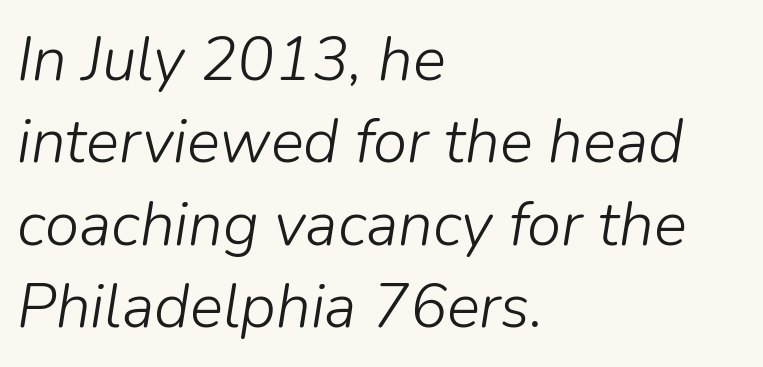
Rule under the text: the space is simply empty. Characters are canted at an angle relative to the baseline's perpendicular. Vertical spacing — default. The letters advance in unequal steps, a hallmark of proportional type.
